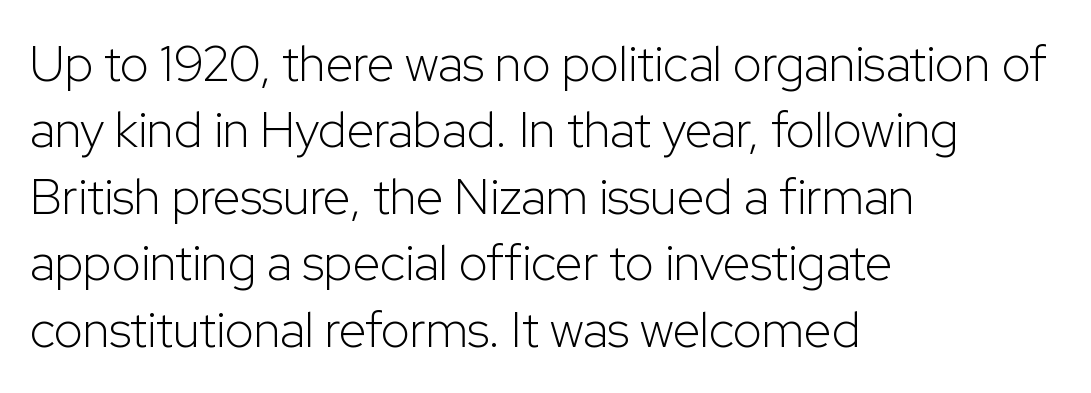
{"serif": "no", "italic": "no", "bold": "no", "weight": "light", "width": "normal", "stroke_contrast": "low", "x_height": "medium", "monospaced": "no", "underline": "no", "align": "left", "line_spacing": "normal", "line_spacing_ratio": 1.33, "letter_spacing": "normal", "letter_spacing_em": 0.0, "glyph_px": 50}
